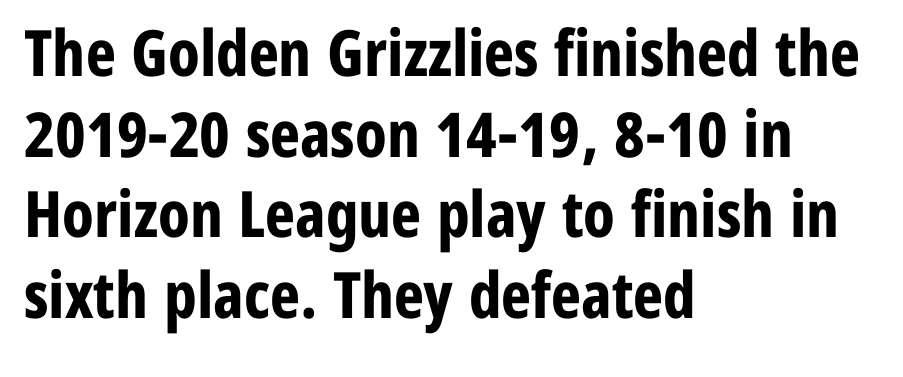
{"serif": "no", "italic": "no", "bold": "yes", "weight": "bold", "width": "condensed", "stroke_contrast": "low", "x_height": "medium", "monospaced": "no", "underline": "no", "align": "left", "line_spacing": "normal", "line_spacing_ratio": 1.26, "letter_spacing": "normal", "letter_spacing_em": 0.0, "glyph_px": 64}
